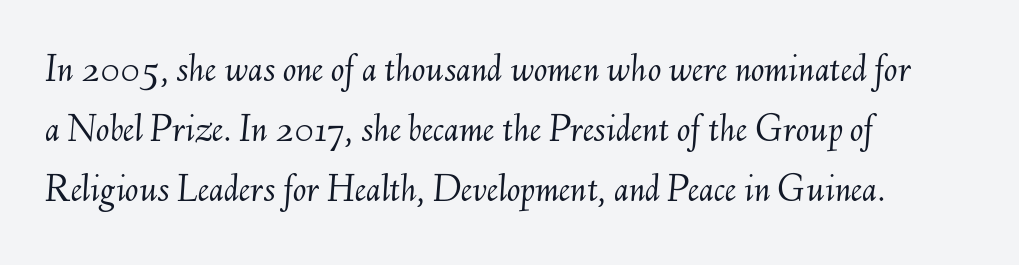
The image shows 40 px light type, italic (leaning right); set left-aligned, normal line spacing (1.5x), normal letter spacing, not underlined; medium stroke contrast and a small x-height.
